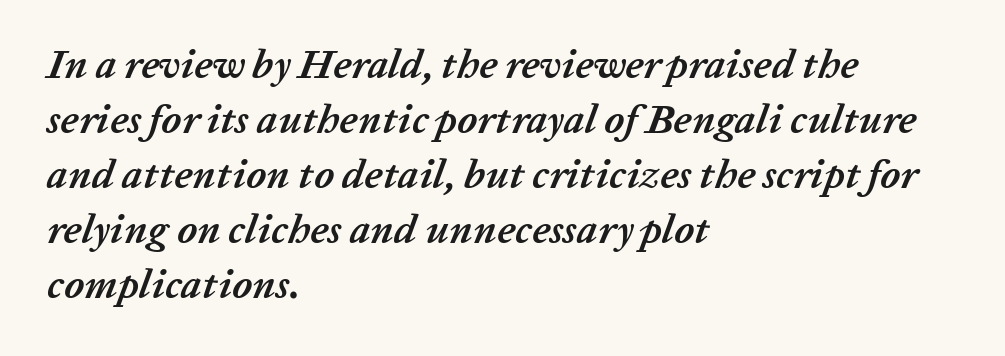
The image shows 41 px semibold type, italic (leaning right); set left-aligned, normal line spacing (1.34x), normal letter spacing, not underlined; low stroke contrast and a medium x-height.
